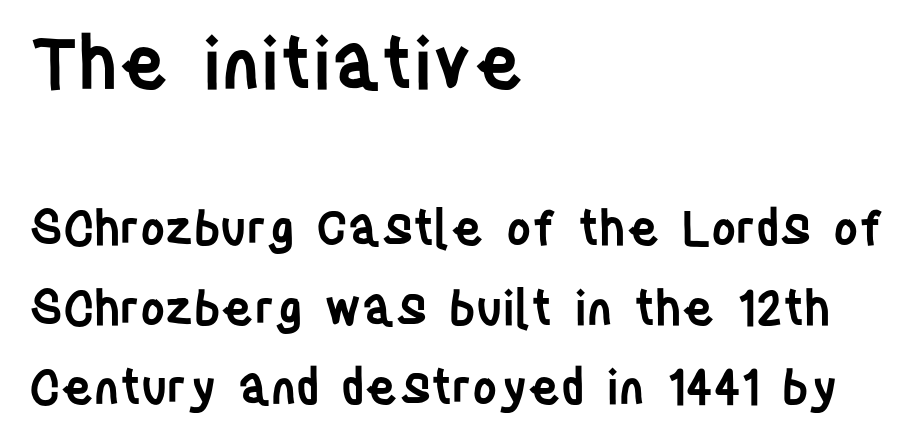
The image shows 72 px semibold, condensed sans-serif type, upright; set left-aligned, normal line spacing (1.65x), normal letter spacing, not underlined; the first (top) block is 1.5x larger; low stroke contrast and a large x-height.
